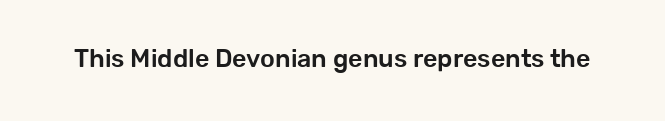
Q: Is the text italic (slanted)? A: No, it is upright.
Q: Is the text underlined? A: No.
Q: Is the spacing between letters normal or unusually wide? A: Normal.
